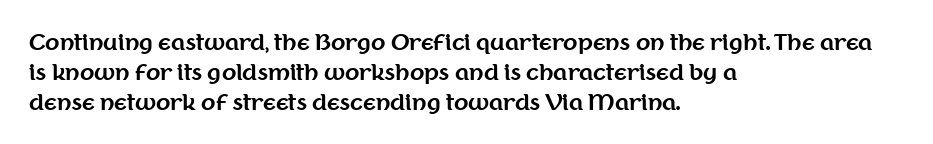
{"italic": "no", "bold": "yes", "underline": "no", "align": "left", "line_spacing": "normal", "line_spacing_ratio": 1.42, "letter_spacing": "normal", "letter_spacing_em": 0.0, "glyph_px": 21}
